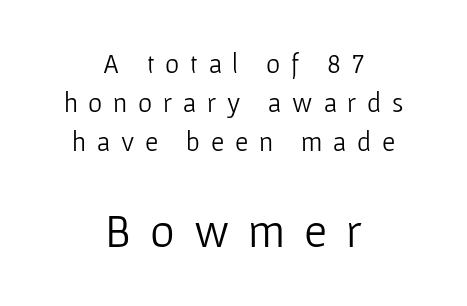
Q: Is the text bold? A: No.
Q: Is the text italic (slanted)? A: No, it is upright.
Q: Is the typeface a serif or a sans-serif typeface? A: Sans-serif.
Q: Is the text underlined? A: No.
Q: How is the paragraph aligned? A: Centered.
Q: Is the spacing between letters normal or unusually wide? A: Unusually wide.
Q: Is the spacing between lines tight, normal or loose? A: Normal.
Q: Which block of text is set in a larger size, the first (top) or the second (bottom)? A: The second (bottom) one.
Q: Width (condensed, normal, or wide)? A: Normal.
Q: Stroke contrast? A: Low.
Q: x-height? A: Medium.
Q: Monospaced? A: No.
